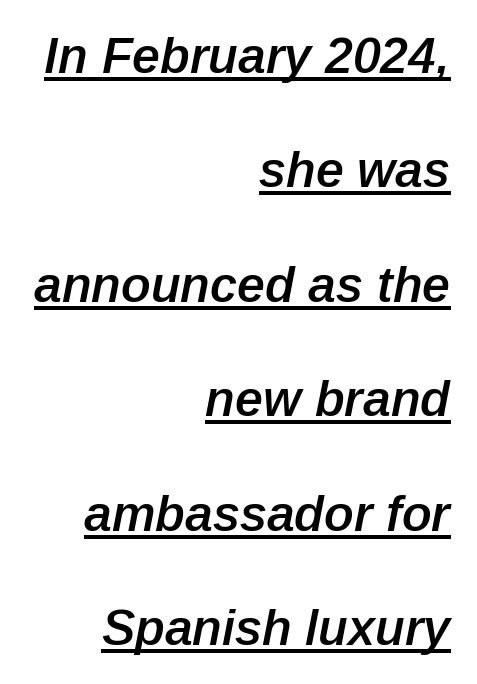
A student would call this right alignment; a typographer would say flush right, rag left. A typesetter would call this zero additional tracking. The letters are semibold — heavier than regular but short of a full bold. The rendering uses natural spacing where letterforms have individual widths. Emphasis is given by a line drawn under the lettering. Summary of vertical rhythm: relaxed, with wide interline spacing.
